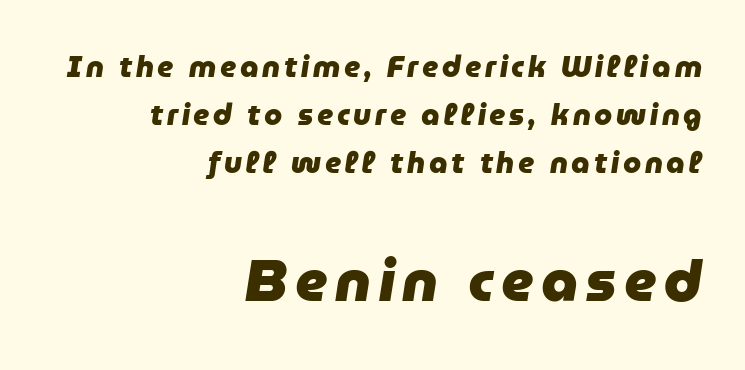
Observe the lean: these are italic letterforms. Alignment: flush right. Baseline-to-baseline distance is the conventional proportion of letter height. Spacing verdict: proportional, widths tailored to each character.
